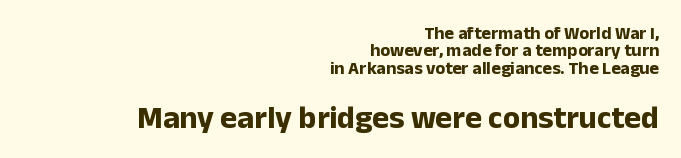
Q: Is the text bold? A: Yes.
Q: Is the text italic (slanted)? A: No, it is upright.
Q: Is the typeface a serif or a sans-serif typeface? A: Sans-serif.
Q: Is the text underlined? A: No.
Q: How is the paragraph aligned? A: Right-aligned.
Q: Is the spacing between letters normal or unusually wide? A: Normal.
Q: Is the spacing between lines tight, normal or loose? A: Tight.
Q: Which block of text is set in a larger size, the first (top) or the second (bottom)? A: The second (bottom) one.
Q: Width (condensed, normal, or wide)? A: Normal.
Q: Stroke contrast? A: Low.
Q: x-height? A: Medium.
Q: Monospaced? A: No.
